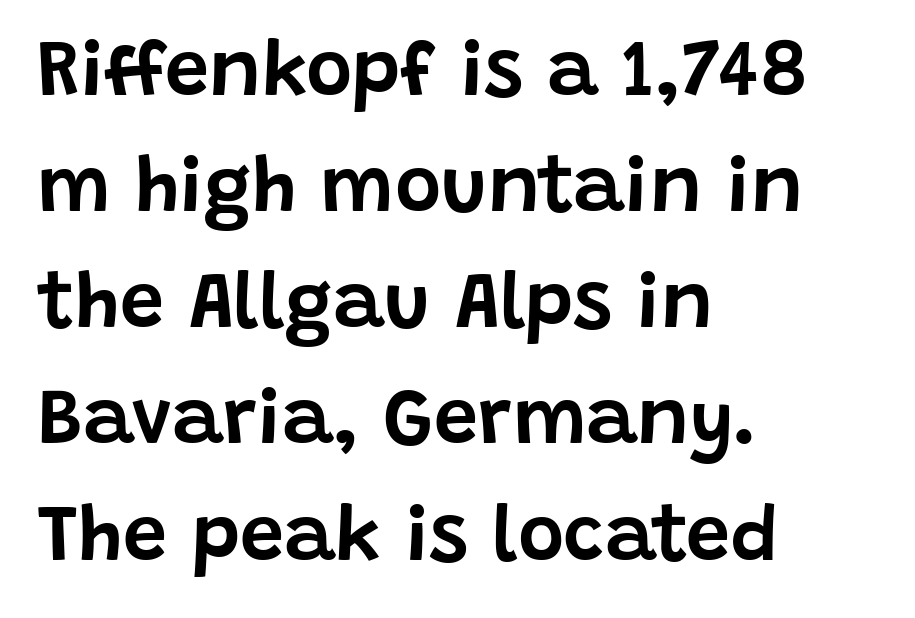
Q: Is the text italic (slanted)? A: No, it is upright.
Q: Is the typeface a serif or a sans-serif typeface? A: Sans-serif.
Q: Is the text underlined? A: No.
Q: How is the paragraph aligned? A: Left-aligned.
Q: Is the spacing between letters normal or unusually wide? A: Normal.
Q: Is the spacing between lines tight, normal or loose? A: Normal.
Q: Width (condensed, normal, or wide)? A: Normal.
Q: Stroke contrast? A: Low.
Q: x-height? A: Large.
Q: Monospaced? A: No.
